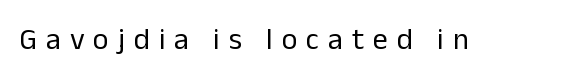
Do the letters lean? They stand straight. Weight: regular or lighter. Nothing sits at the stroke ends, so this counts as sans-serif. Bare-footed words on every line. This sample uses expanded letter spacing, leaving extra air between glyphs. Each letter keeps its own natural width here, so spacing adapts to shape.
